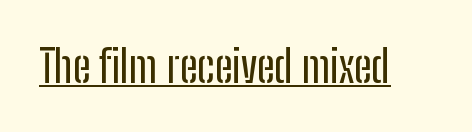
Posture: upright roman. The passage shown is underscored from start to finish. Proportional: the letters do not fall into vertical columns. Spacing between characters is what you'd get straight out of the box. The face used here is a sans, in the tradition of grotesques and geometrics.
